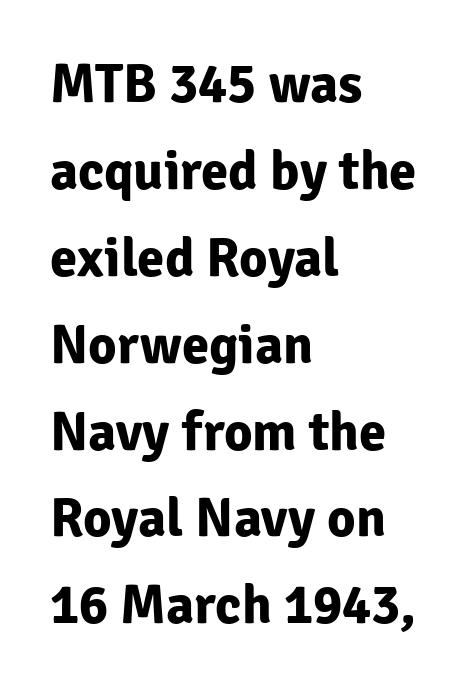
Does the type have serifs? No, each stem ends abruptly. The passage shown is emphatically bold. Each line starts at the same left margin while the right side varies. The space directly below the letters is spotless. The face used here is rendered with its standard letterfit.
